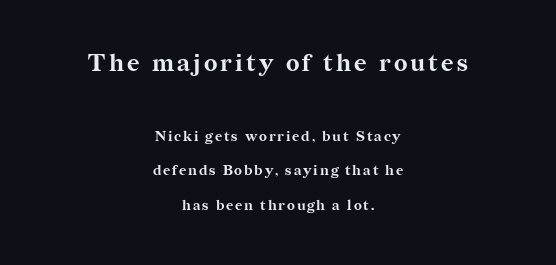
{"italic": "no", "bold": "yes", "underline": "no", "align": "center", "line_spacing": "loose", "line_spacing_ratio": 2.48, "larger_block": "first", "size_ratio": 1.71, "glyph_px": 24}
